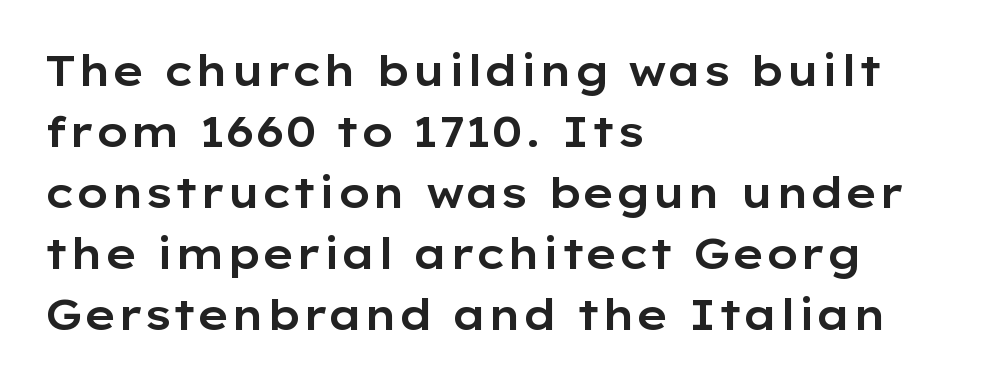
The image shows 42 px wide sans-serif type, upright; set left-aligned, normal line spacing (1.45x), normal letter spacing, not underlined; low stroke contrast and a medium x-height.
